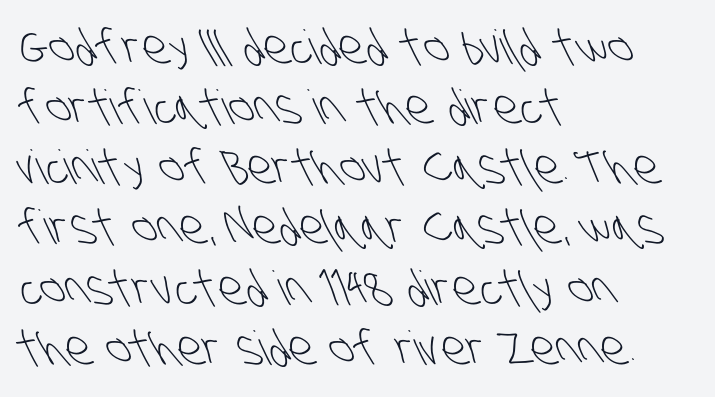
The image shows 47 px light, condensed sans-serif type; set left-aligned, normal line spacing (1.28x), normal letter spacing, not underlined; low stroke contrast and a large x-height.
